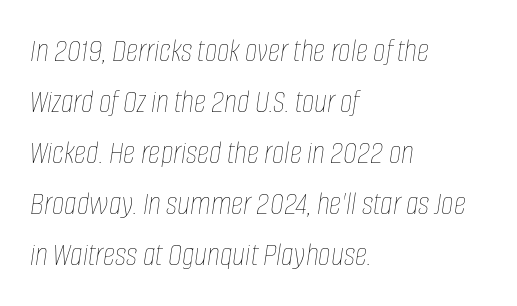
Q: Is the text bold? A: No.
Q: Is the text italic (slanted)? A: Yes, it leans right by about 8 degrees.
Q: Is the text underlined? A: No.
Q: How is the paragraph aligned? A: Left-aligned.
Q: Is the spacing between letters normal or unusually wide? A: Normal.
Q: Is the spacing between lines tight, normal or loose? A: Normal.
Q: Width (condensed, normal, or wide)? A: Condensed.
Q: Stroke contrast? A: Low.
Q: x-height? A: Large.
Q: Monospaced? A: No.
